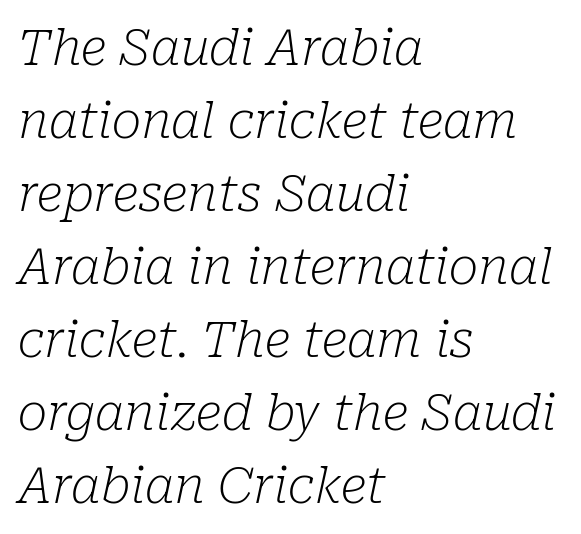
{"serif": "yes", "italic": "yes", "lean": "right", "slant_degrees": 10, "bold": "no", "weight": "light", "width": "normal", "stroke_contrast": "low", "x_height": "medium", "monospaced": "no", "underline": "no", "align": "left", "line_spacing": "normal", "line_spacing_ratio": 1.46, "letter_spacing": "normal", "letter_spacing_em": 0.0, "glyph_px": 50}
